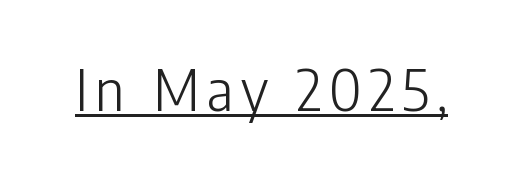
Typographically, this falls in the sans-serif category. Does a line run under the words? Yes, clearly. The cut favours lightness, reaching ordinary text weight at its darkest. Rendered with straight, roman letterforms.
